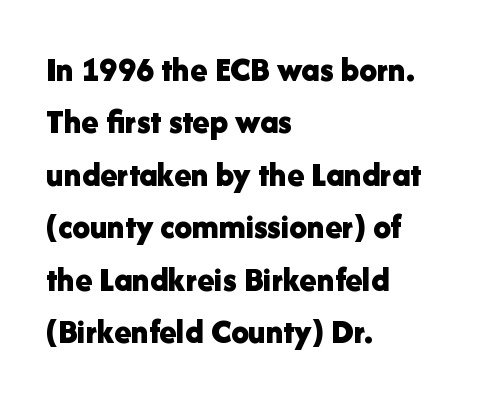
The image shows 35 px bold sans-serif type, upright; set left-aligned, normal line spacing (1.5x), normal letter spacing, not underlined; low stroke contrast and a medium x-height.
